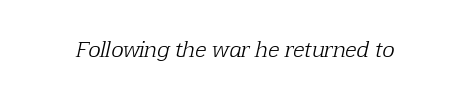
Each word holds together tightly as a unit, with standard inter-letter gaps. Style check: oblique. Lines of text with bare space underneath. Heaviness? Minimal to ordinary, like unemphasized prose.
